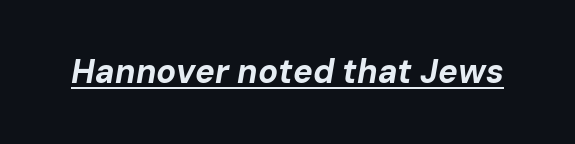
The image shows 33 px bold type, italic (leaning right); set normal letter spacing, underlined; low stroke contrast and a medium x-height.
